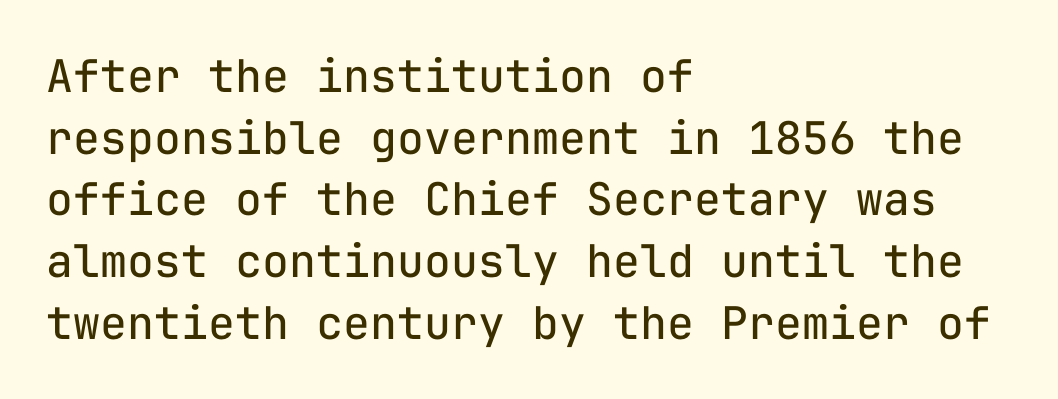
Ascenders rise straight up at ninety degrees. Nobody touched the tracking dial on this one. Letterform terminals end flat and unadorned throughout the passage. Casual observation: everything's shoved over to the left.
